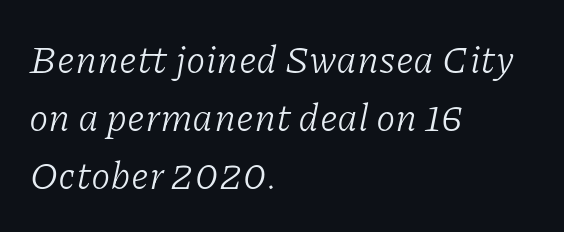
{"serif": "yes", "italic": "yes", "lean": "right", "slant_degrees": 11, "bold": "no", "weight": "light", "width": "normal", "stroke_contrast": "low", "x_height": "medium", "monospaced": "no", "underline": "no", "align": "left", "line_spacing": "normal", "line_spacing_ratio": 1.49, "letter_spacing": "normal", "letter_spacing_em": 0.0, "glyph_px": 39}
